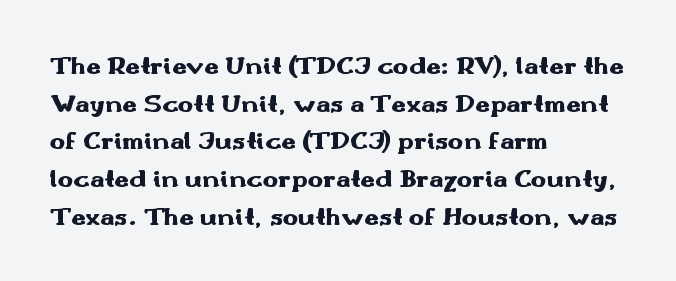
{"italic": "no", "bold": "yes", "underline": "no", "align": "left", "line_spacing": "normal", "line_spacing_ratio": 1.45, "letter_spacing": "normal", "letter_spacing_em": 0.0, "glyph_px": 26}
